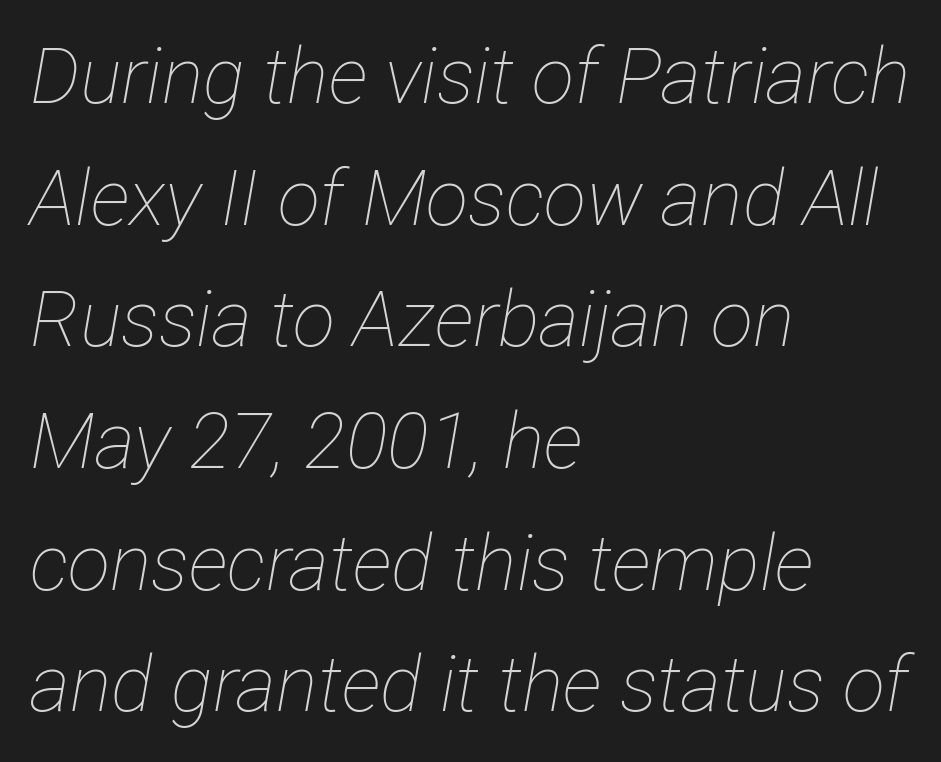
{"italic": "yes", "lean": "right", "slant_degrees": 12, "bold": "no", "weight": "thin", "width": "condensed", "stroke_contrast": "low", "x_height": "medium", "monospaced": "no", "underline": "no", "align": "left", "line_spacing": "normal", "line_spacing_ratio": 1.56, "letter_spacing": "normal", "letter_spacing_em": 0.0, "glyph_px": 78}
